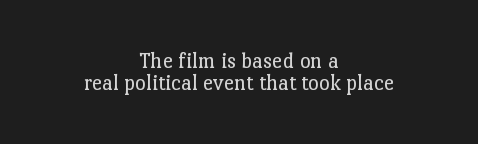
{"italic": "no", "bold": "no", "underline": "no", "align": "center", "line_spacing": "tight", "line_spacing_ratio": 0.97, "letter_spacing": "normal", "letter_spacing_em": 0.0, "glyph_px": 23}
